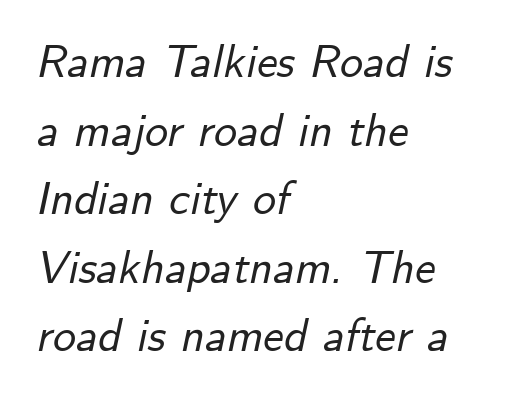
{"italic": "yes", "lean": "right", "slant_degrees": 12, "width": "normal", "stroke_contrast": "low", "x_height": "small", "monospaced": "no", "underline": "no", "align": "left", "line_spacing": "normal", "line_spacing_ratio": 1.49, "letter_spacing": "normal", "letter_spacing_em": 0.0, "glyph_px": 46}
